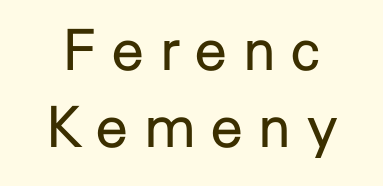
You could not count columns in this text — the font is proportionally spaced. A typesetter would call this heavily tracked-out type. If you measured baseline to baseline, you'd find a middling distance. No letter is thick-stroked: the sample isn't bold. The rendering shows plain stroke endings on the letterforms — a sans-serif design.
